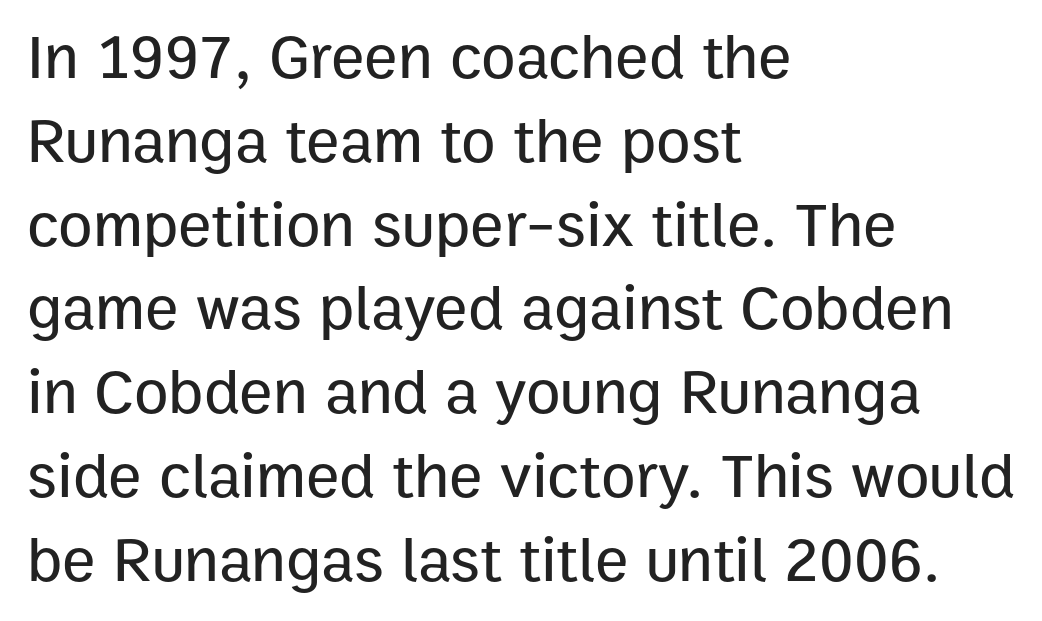
The image shows 63 px sans-serif type, upright; set left-aligned, normal line spacing (1.33x), normal letter spacing, not underlined; low stroke contrast and a medium x-height.
